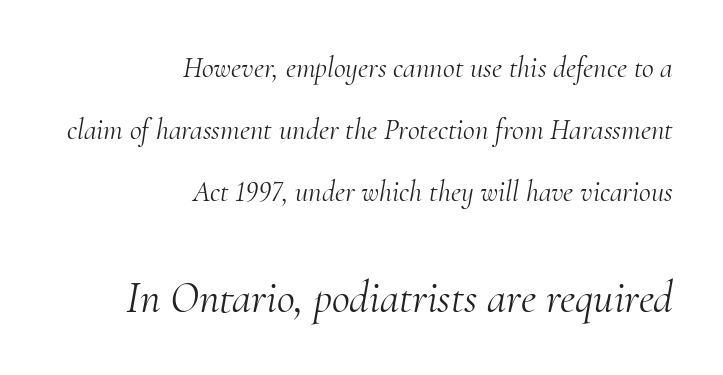
{"serif": "yes", "italic": "yes", "lean": "right", "slant_degrees": 10, "bold": "no", "weight": "light", "width": "normal", "stroke_contrast": "medium", "x_height": "small", "monospaced": "no", "underline": "no", "align": "right", "line_spacing": "loose", "line_spacing_ratio": 2.13, "letter_spacing": "normal", "letter_spacing_em": 0.0, "larger_block": "second", "size_ratio": 1.52, "glyph_px": 44}
